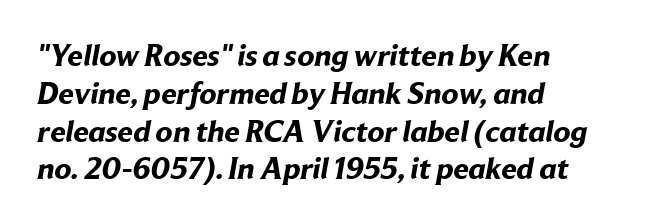
Q: Is the text bold? A: Yes.
Q: Is the typeface a serif or a sans-serif typeface? A: Sans-serif.
Q: Is the text underlined? A: No.
Q: How is the paragraph aligned? A: Left-aligned.
Q: Is the spacing between letters normal or unusually wide? A: Normal.
Q: Width (condensed, normal, or wide)? A: Normal.
Q: Stroke contrast? A: Low.
Q: x-height? A: Medium.
Q: Monospaced? A: No.
